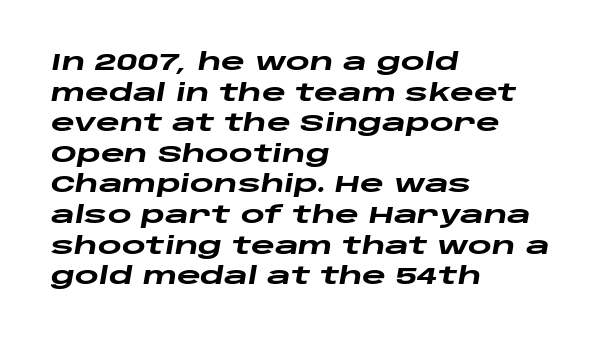
Glyph-to-glyph distance matches everyday printed text. Glance below the letters and you will spot only blank space. Bold? Absolutely — the strokes are thick and heavy. Casual observation: everything's shoved over to the left. One glance says typical: line gaps are just what's usual.
